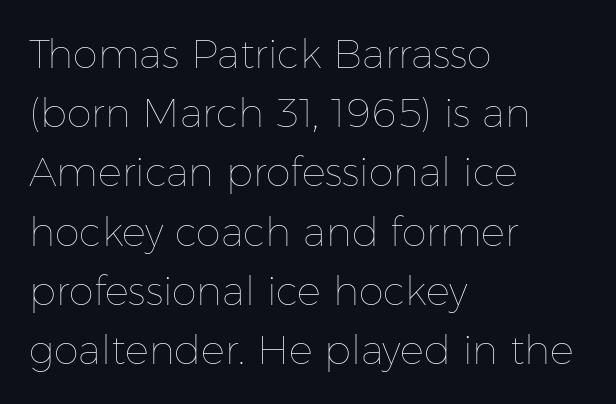
Q: Is the text bold? A: No.
Q: Is the text italic (slanted)? A: No, it is upright.
Q: Is the text underlined? A: No.
Q: How is the paragraph aligned? A: Left-aligned.
Q: Is the spacing between letters normal or unusually wide? A: Normal.
Q: Is the spacing between lines tight, normal or loose? A: Normal.
Q: Width (condensed, normal, or wide)? A: Normal.
Q: Stroke contrast? A: Low.
Q: x-height? A: Medium.
Q: Monospaced? A: No.
